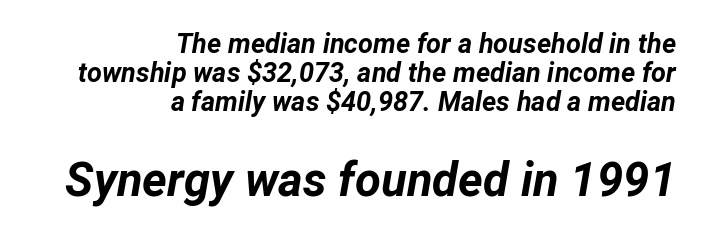
Q: Is the text bold? A: Yes.
Q: Is the text italic (slanted)? A: Yes, it leans right by about 12 degrees.
Q: Is the text underlined? A: No.
Q: How is the paragraph aligned? A: Right-aligned.
Q: Is the spacing between letters normal or unusually wide? A: Normal.
Q: Is the spacing between lines tight, normal or loose? A: Tight.
Q: Which block of text is set in a larger size, the first (top) or the second (bottom)? A: The second (bottom) one.
Q: Width (condensed, normal, or wide)? A: Normal.
Q: Stroke contrast? A: Low.
Q: x-height? A: Medium.
Q: Monospaced? A: No.
